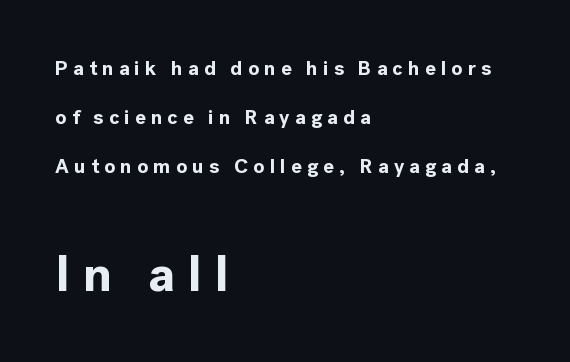
The lines are spread far apart with generous leading. Does extra space separate the letters? Yes, quite a lot of it. Compared with a centered layout, this one pins lines to the left instead. Unlike italic type, these characters show no tilt at all.
